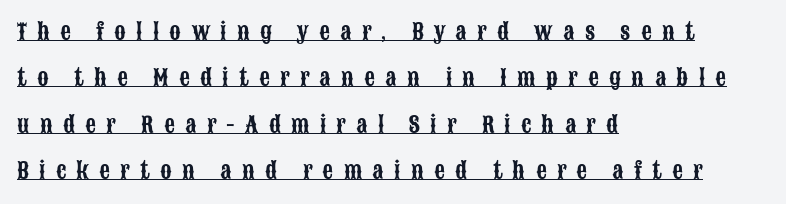
The image shows 21 px text type, upright; set left-aligned, loose line spacing (2.21x), unusually wide letter spacing (+0.49 em), underlined.
